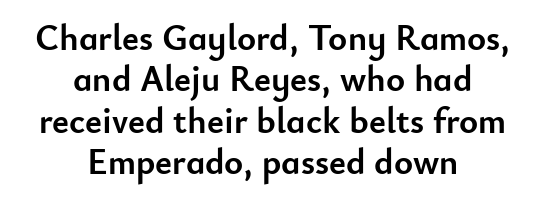
The image shows 36 px semibold sans-serif type, upright; set centered, tight line spacing (1.15x), normal letter spacing, not underlined; low stroke contrast and a small x-height.
